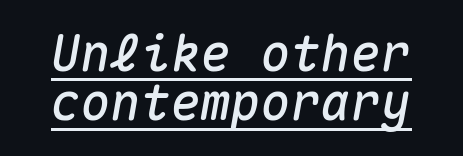
Baseline-to-baseline distance is barely more than the letter height. Looks like someone drew a line under every word here. The passage shown is typed in a monospace face where columns stay perfectly aligned. If you drew a line through each stem, it would be angled. The line texture is even and compact thanks to regular tracking.
